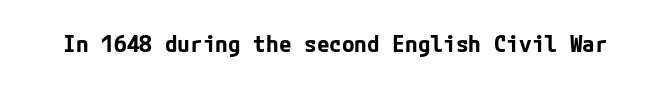
{"italic": "no", "bold": "yes", "underline": "no", "letter_spacing": "normal", "letter_spacing_em": 0.0, "glyph_px": 23}
